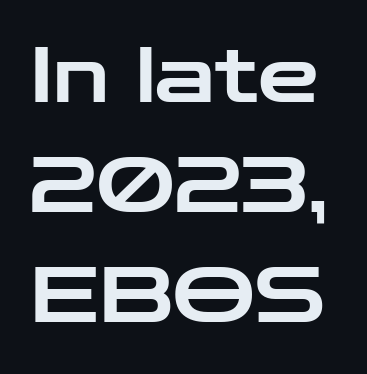
Q: Is the text italic (slanted)? A: No, it is upright.
Q: Is the typeface a serif or a sans-serif typeface? A: Sans-serif.
Q: Is the text underlined? A: No.
Q: Is the spacing between letters normal or unusually wide? A: Normal.
Q: Is the spacing between lines tight, normal or loose? A: Normal.
Q: Width (condensed, normal, or wide)? A: Wide.
Q: Stroke contrast? A: Low.
Q: x-height? A: Medium.
Q: Monospaced? A: No.
